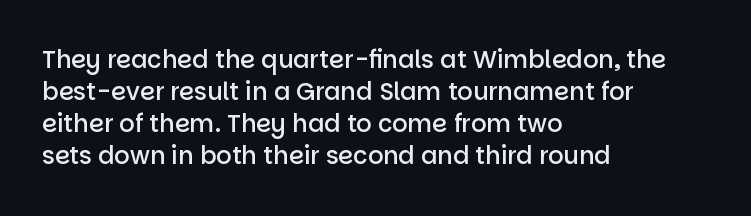
{"italic": "no", "bold": "semi", "underline": "no", "align": "left", "line_spacing": "normal", "line_spacing_ratio": 1.34, "letter_spacing": "normal", "letter_spacing_em": 0.0, "glyph_px": 24}
